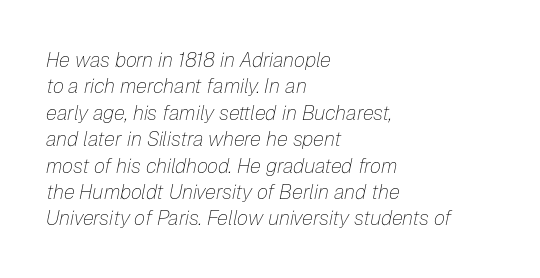
Clear beneath every line of the passage. Spacing between characters is what you'd get straight out of the box. Teacher's note: observe the even left margin — that is flush-left alignment. This reads as an unemphasized weight, regular at the heaviest. Leading: standard.
